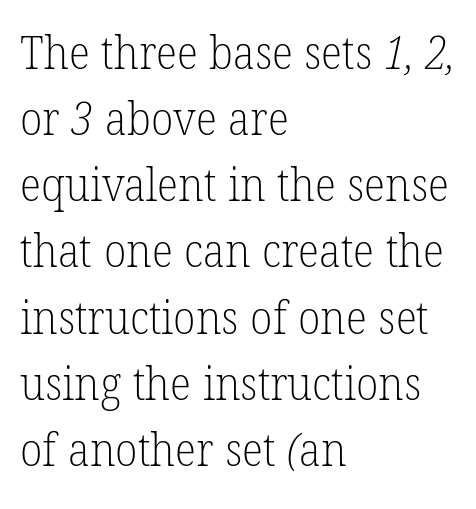
The image shows 45 px light serif type; set left-aligned, normal line spacing (1.47x), normal letter spacing, not underlined; low stroke contrast and a medium x-height.
